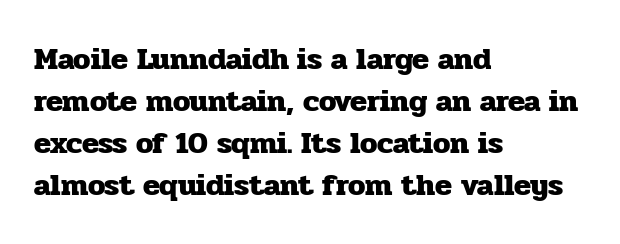
When letters stand straight like this, we call the style roman or upright. Check where the strokes stop: tiny serifs finish them off. Standard letterfit; no display-style spreading of the glyphs. The passage shown stacks its lines at a standard gap. The passage shown is typed in a proportional face where columns would drift.
